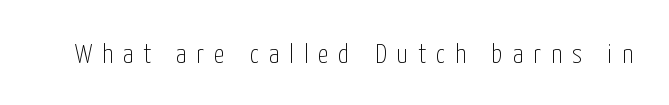
The image shows 27 px text type, upright; set unusually wide letter spacing (+0.37 em), not underlined.
